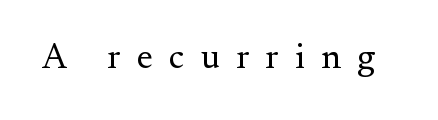
Check the space under the baseline: it is left empty. No heavy texture on the line: the type isn't bold. The type sits square on the baseline with zero lean. Display-style spreading of the glyphs; the letterfit is very open. The typeface chosen for these lines features serifs.
